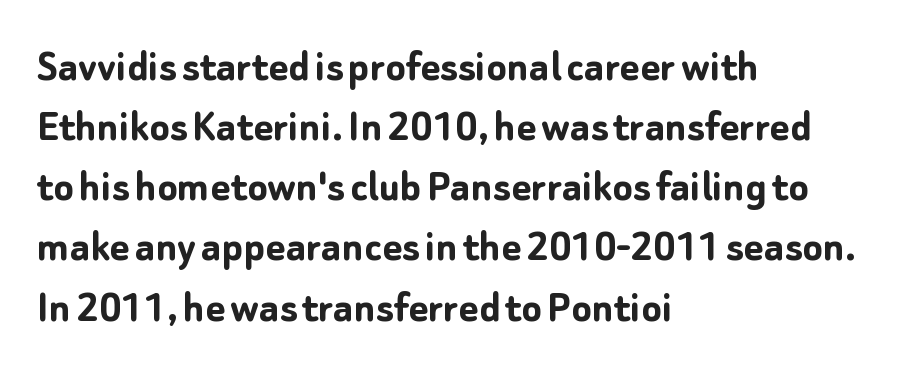
The image shows 47 px semibold sans-serif type, upright; set left-aligned, normal line spacing (1.28x), normal letter spacing, not underlined; low stroke contrast and a medium x-height.
